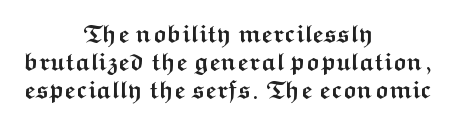
{"italic": "no", "bold": "yes", "underline": "no", "align": "center", "line_spacing": "tight", "line_spacing_ratio": 1.13, "letter_spacing": "normal", "letter_spacing_em": 0.0, "glyph_px": 25}
